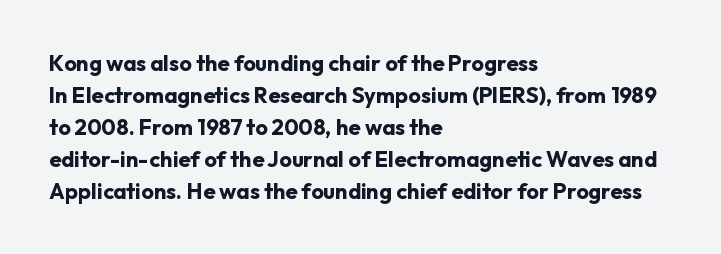
Q: Is the text bold? A: Yes.
Q: Is the text italic (slanted)? A: No, it is upright.
Q: Is the text underlined? A: No.
Q: How is the paragraph aligned? A: Left-aligned.
Q: Is the spacing between letters normal or unusually wide? A: Normal.
Q: Is the spacing between lines tight, normal or loose? A: Normal.
